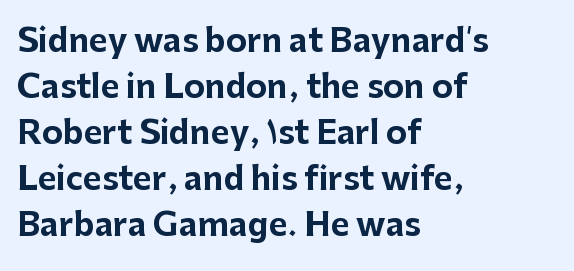
This sample uses a sans-serif face. Nothing unusual about the tracking: characters are spaced as the font intends. The specimen reads as upright at a glance. Descenders hang freely into open space. Spacing verdict: proportional, widths tailored to each character. Is the block centered? No — it sits flush against the left margin.
